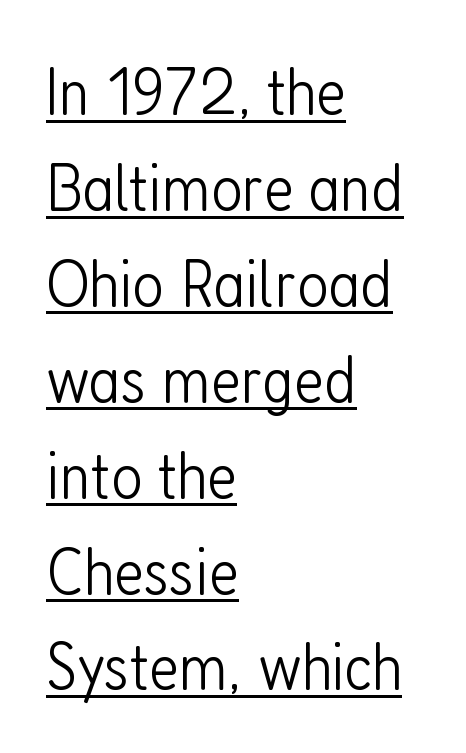
A classic flush-left, rag-right setting is used for this passage. Vertical spacing — default. Is this a sans? Yes — the strokes have no serifs. There is no visible air inserted between adjacent glyphs. The passage shown is typed in a proportional face where columns would drift.
